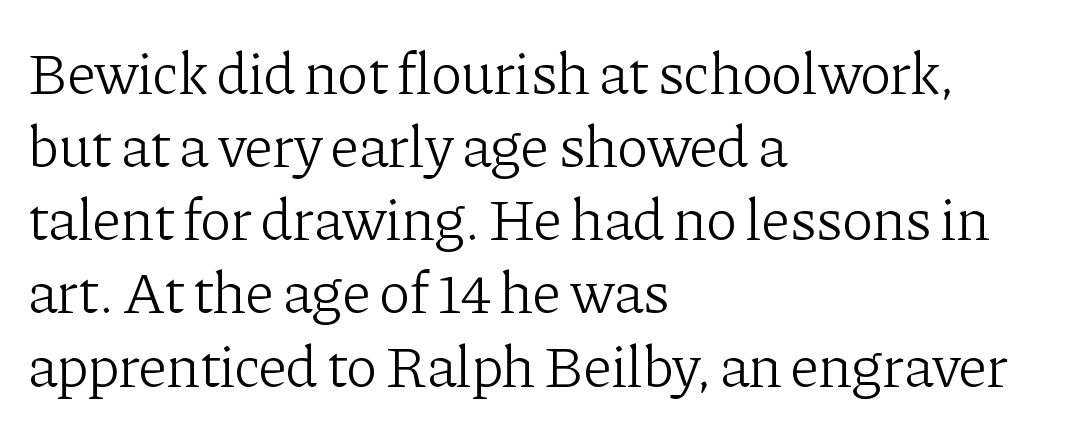
The image shows 59 px light serif type, upright; set left-aligned, line spacing 1.24x, normal letter spacing, not underlined; low stroke contrast and a medium x-height.
